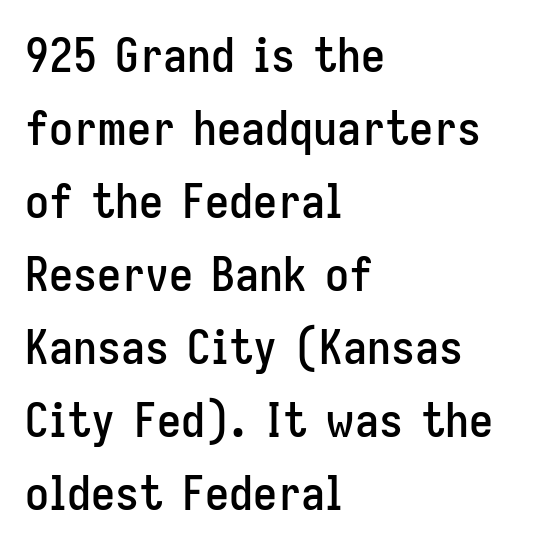
Q: Is the text italic (slanted)? A: No, it is upright.
Q: Is the typeface a serif or a sans-serif typeface? A: Sans-serif.
Q: Is the text underlined? A: No.
Q: How is the paragraph aligned? A: Left-aligned.
Q: Is the spacing between letters normal or unusually wide? A: Normal.
Q: Is the spacing between lines tight, normal or loose? A: Normal.
Q: Width (condensed, normal, or wide)? A: Condensed.
Q: Stroke contrast? A: Low.
Q: x-height? A: Medium.
Q: Monospaced? A: No.
